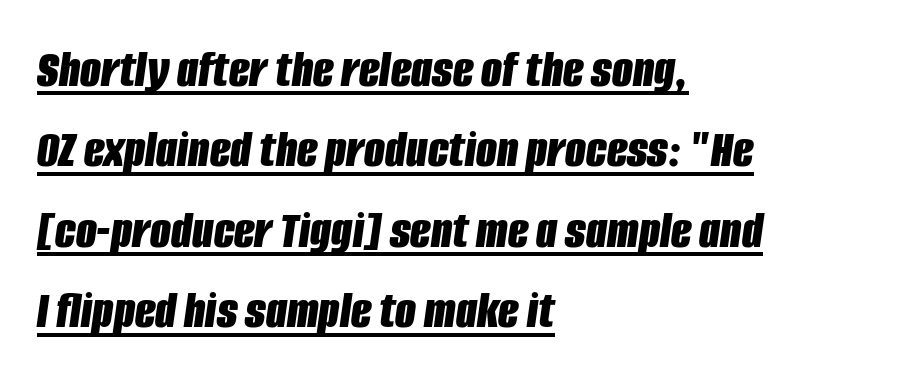
The image shows 54 px bold, condensed type, italic (leaning right); set left-aligned, normal line spacing (1.49x), normal letter spacing, underlined; low stroke contrast and a large x-height.
